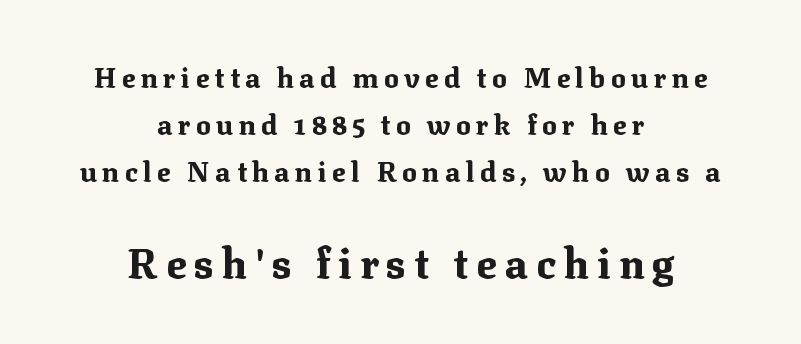
{"serif": "yes", "italic": "no", "bold": "yes", "weight": "bold", "width": "normal", "stroke_contrast": "medium", "x_height": "medium", "monospaced": "no", "underline": "no", "align": "center", "line_spacing": "normal", "line_spacing_ratio": 1.67, "larger_block": "second", "size_ratio": 1.5, "glyph_px": 42}
